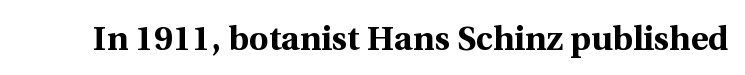
The image shows 34 px bold serif type, upright; set normal letter spacing, not underlined; a medium x-height.
